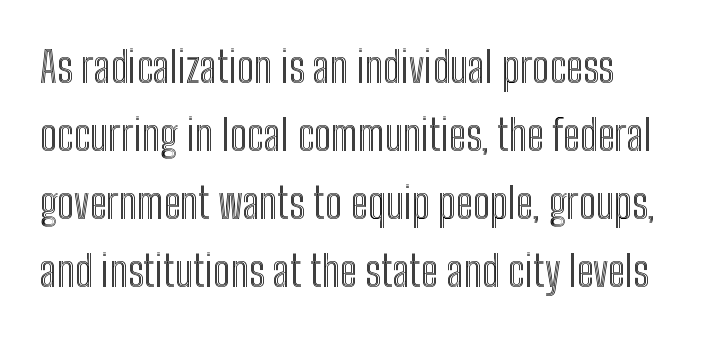
Character widths vary here, with narrow letters taking less room than wide ones. Just letters on the line, the space beneath them empty. The type sits square on the baseline with zero lean. Words appear dense and cohesive because spacing is normal. The rows are spaced the way most documents space them.
